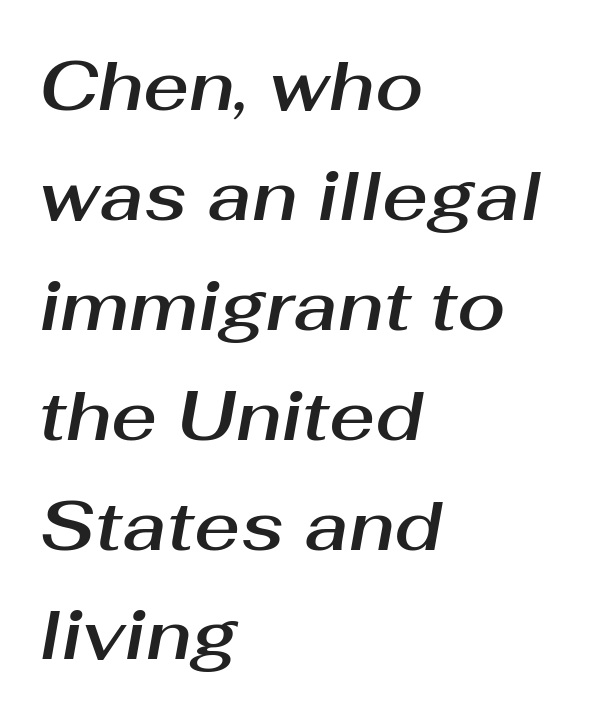
Q: Is the text italic (slanted)? A: Yes, it leans right by about 10 degrees.
Q: Is the text underlined? A: No.
Q: How is the paragraph aligned? A: Left-aligned.
Q: Is the spacing between letters normal or unusually wide? A: Normal.
Q: Is the spacing between lines tight, normal or loose? A: Normal.
Q: Width (condensed, normal, or wide)? A: Normal.
Q: Stroke contrast? A: Medium.
Q: x-height? A: Medium.
Q: Monospaced? A: No.
